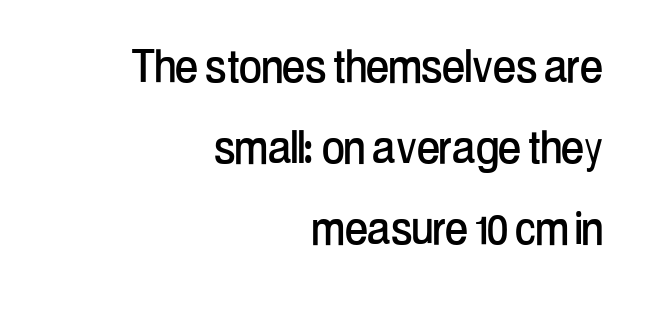
The image shows 55 px condensed sans-serif type, upright; set right-aligned, normal line spacing (1.47x), normal letter spacing, not underlined; low stroke contrast and a medium x-height.
